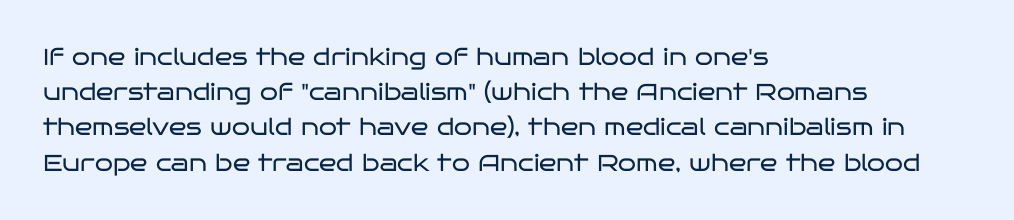
The image shows 23 px text type, upright; set left-aligned, normal line spacing (1.53x), normal letter spacing, not underlined.
